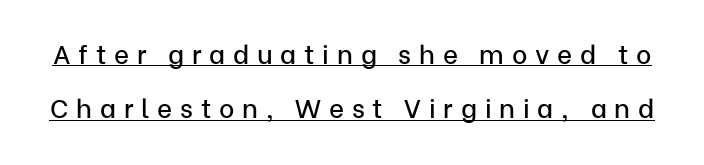
The image shows 26 px text type, upright; set loose line spacing (2.09x), unusually wide letter spacing (+0.3 em), underlined.
